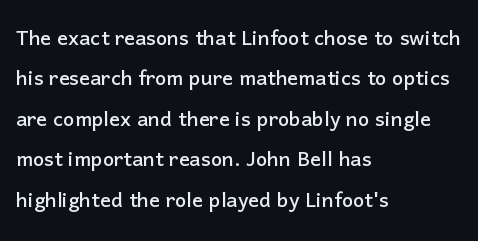
No italicization has been applied; the sample stays upright. This block has exactly the height ordinary leading produces. Students, note that the glyphs here touch the page at normal intervals. Typeset ragged right — the left edge is the straight one.
